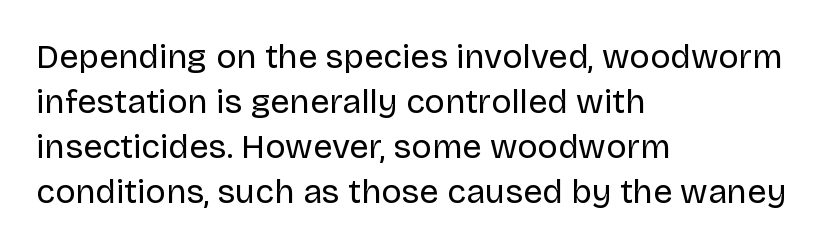
The image shows 34 px regular-weight sans-serif type, upright; set left-aligned, normal line spacing (1.32x), normal letter spacing, not underlined; low stroke contrast and a large x-height.
